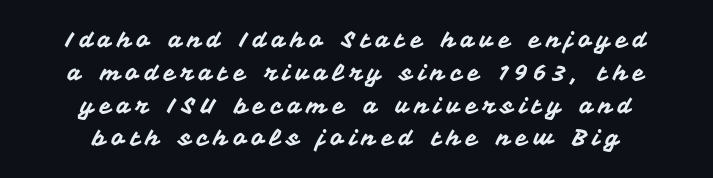
Q: Is the text italic (slanted)? A: Yes.
Q: Is the text underlined? A: No.
Q: How is the paragraph aligned? A: Centered.
Q: Is the spacing between letters normal or unusually wide? A: Unusually wide.
Q: Is the spacing between lines tight, normal or loose? A: Normal.
